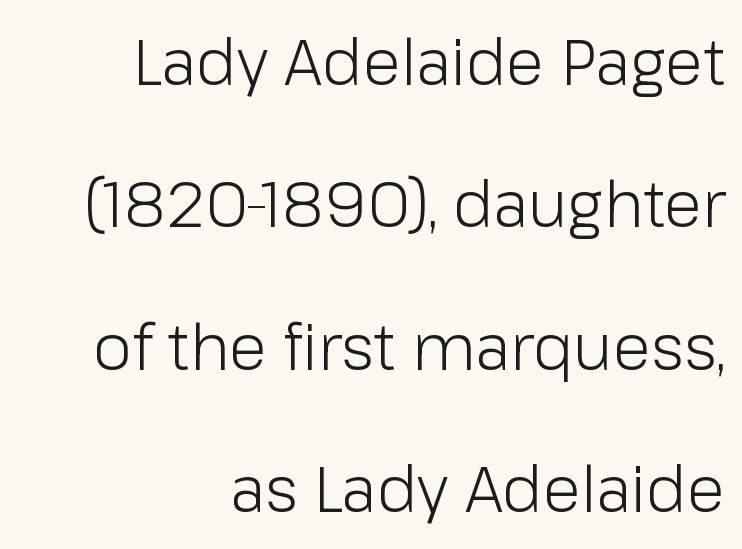
{"serif": "no", "italic": "no", "bold": "no", "weight": "light", "width": "normal", "stroke_contrast": "low", "x_height": "medium", "monospaced": "no", "underline": "no", "align": "right", "line_spacing": "loose", "line_spacing_ratio": 2.26, "letter_spacing": "normal", "letter_spacing_em": 0.0, "glyph_px": 63}
